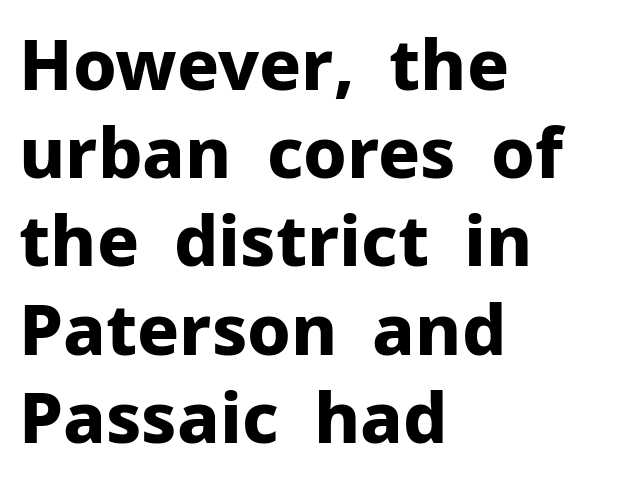
Q: Is the text bold? A: Yes.
Q: Is the text italic (slanted)? A: No, it is upright.
Q: Is the typeface a serif or a sans-serif typeface? A: Sans-serif.
Q: Is the text underlined? A: No.
Q: How is the paragraph aligned? A: Left-aligned.
Q: Is the spacing between letters normal or unusually wide? A: Normal.
Q: Is the spacing between lines tight, normal or loose? A: Normal.
Q: Width (condensed, normal, or wide)? A: Normal.
Q: Stroke contrast? A: Low.
Q: x-height? A: Medium.
Q: Monospaced? A: No.
